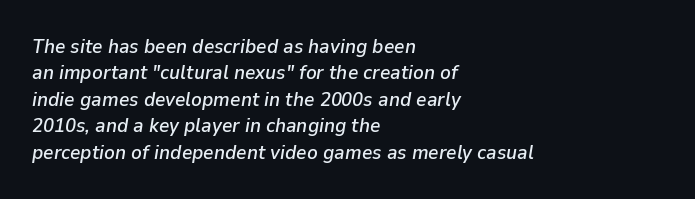
{"italic": "yes", "lean": "right", "slant_degrees": 9, "underline": "no", "align": "left", "line_spacing": "normal", "line_spacing_ratio": 1.32, "letter_spacing": "normal", "letter_spacing_em": 0.0, "glyph_px": 20}
